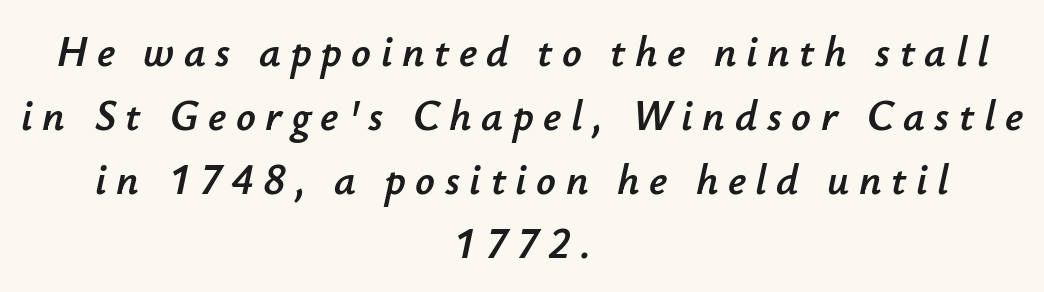
The passage is arranged like a title page — every line centered. This block has exactly the height ordinary leading produces. Words float on clear page, feet unadorned. Does extra space separate the letters? Yes, quite a lot of it.
